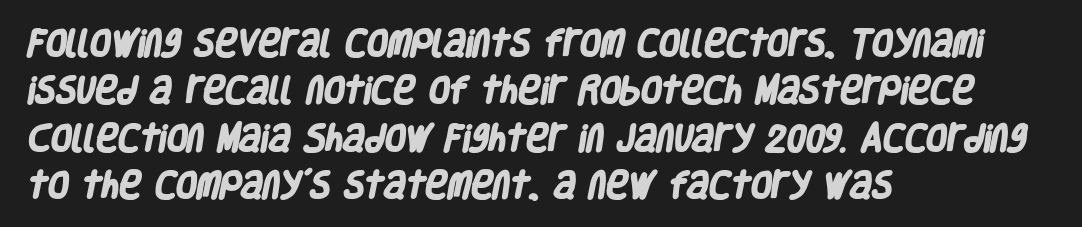
Q: Is the text bold? A: Yes.
Q: Is the typeface a serif or a sans-serif typeface? A: Sans-serif.
Q: Is the text underlined? A: No.
Q: How is the paragraph aligned? A: Left-aligned.
Q: Is the spacing between letters normal or unusually wide? A: Normal.
Q: Is the spacing between lines tight, normal or loose? A: Normal.
Q: Width (condensed, normal, or wide)? A: Condensed.
Q: Stroke contrast? A: Low.
Q: x-height? A: Large.
Q: Monospaced? A: No.
